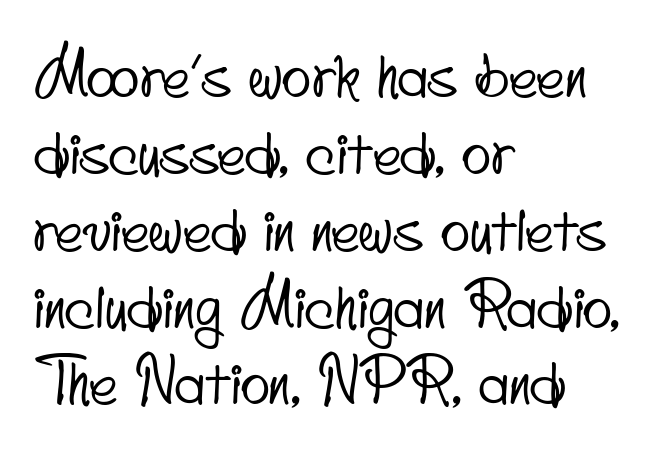
Q: Is the typeface a serif or a sans-serif typeface? A: Sans-serif.
Q: Is the text underlined? A: No.
Q: How is the paragraph aligned? A: Left-aligned.
Q: Is the spacing between letters normal or unusually wide? A: Normal.
Q: Is the spacing between lines tight, normal or loose? A: Normal.
Q: Width (condensed, normal, or wide)? A: Condensed.
Q: Stroke contrast? A: Low.
Q: x-height? A: Small.
Q: Monospaced? A: No.
